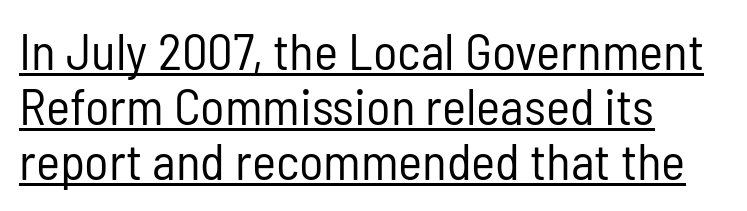
The image shows 51 px regular-weight, condensed sans-serif type, upright; set left-aligned, tight line spacing (1.08x), normal letter spacing, underlined; low stroke contrast and a medium x-height.
